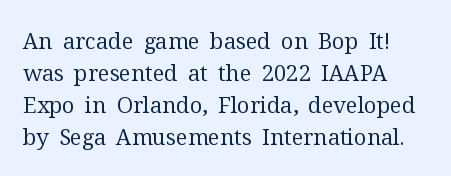
Q: Is the text bold? A: No.
Q: Is the text italic (slanted)? A: No, it is upright.
Q: Is the text underlined? A: No.
Q: How is the paragraph aligned? A: Left-aligned.
Q: Is the spacing between letters normal or unusually wide? A: Normal.
Q: Is the spacing between lines tight, normal or loose? A: Normal.
